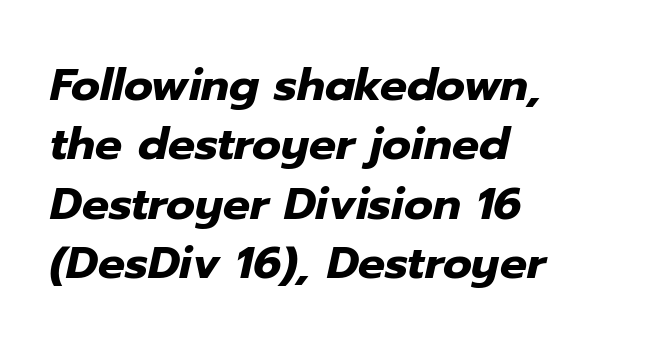
{"italic": "yes", "lean": "right", "slant_degrees": 12, "bold": "yes", "weight": "heavy", "width": "normal", "stroke_contrast": "low", "x_height": "medium", "monospaced": "no", "underline": "no", "align": "left", "line_spacing": "normal", "line_spacing_ratio": 1.32, "letter_spacing": "normal", "letter_spacing_em": 0.0, "glyph_px": 45}
